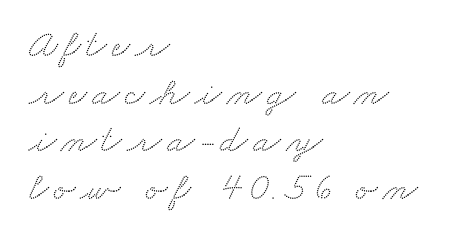
{"serif": "yes", "width": "wide", "stroke_contrast": "medium", "x_height": "small", "monospaced": "no", "underline": "no", "align": "left", "line_spacing_ratio": 1.19, "glyph_px": 40}
